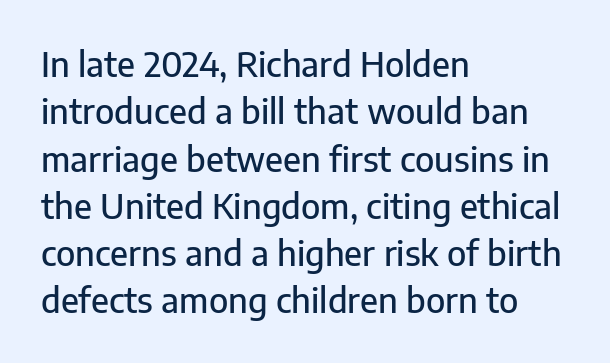
Q: Is the text italic (slanted)? A: No, it is upright.
Q: Is the typeface a serif or a sans-serif typeface? A: Sans-serif.
Q: Is the text underlined? A: No.
Q: How is the paragraph aligned? A: Left-aligned.
Q: Is the spacing between letters normal or unusually wide? A: Normal.
Q: Is the spacing between lines tight, normal or loose? A: Normal.
Q: Width (condensed, normal, or wide)? A: Normal.
Q: Stroke contrast? A: Low.
Q: x-height? A: Medium.
Q: Monospaced? A: No.
